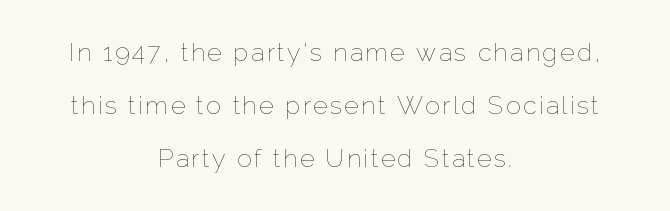
{"italic": "no", "bold": "no", "underline": "no", "align": "center", "line_spacing": "loose", "line_spacing_ratio": 2.13, "glyph_px": 25}
